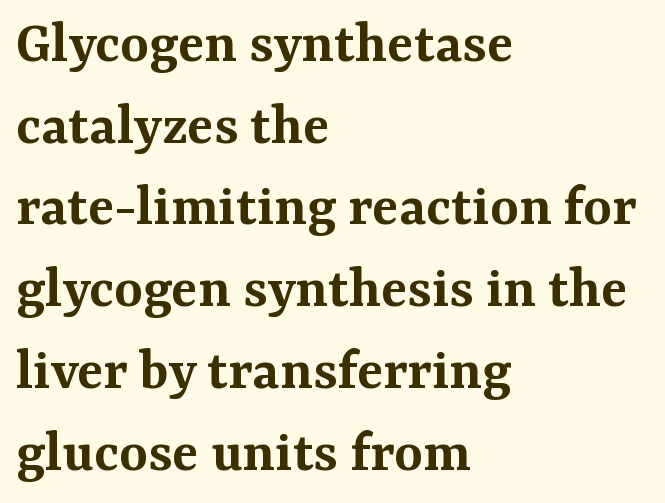
Q: Is the text bold? A: Semi-bold.
Q: Is the text italic (slanted)? A: No, it is upright.
Q: Is the typeface a serif or a sans-serif typeface? A: Serif.
Q: Is the text underlined? A: No.
Q: How is the paragraph aligned? A: Left-aligned.
Q: Is the spacing between letters normal or unusually wide? A: Normal.
Q: Is the spacing between lines tight, normal or loose? A: Normal.
Q: Width (condensed, normal, or wide)? A: Normal.
Q: Stroke contrast? A: Medium.
Q: x-height? A: Medium.
Q: Monospaced? A: No.
